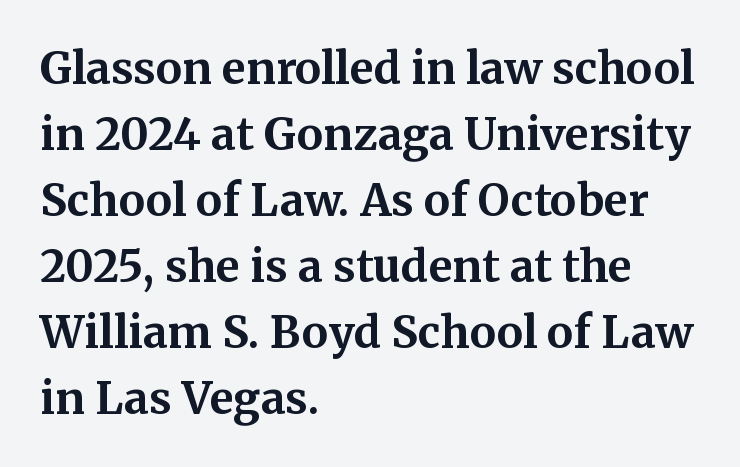
{"serif": "yes", "italic": "no", "bold": "yes", "weight": "bold", "width": "normal", "stroke_contrast": "medium", "x_height": "medium", "monospaced": "no", "underline": "no", "align": "left", "line_spacing": "normal", "line_spacing_ratio": 1.5, "letter_spacing": "normal", "letter_spacing_em": 0.0, "glyph_px": 44}
